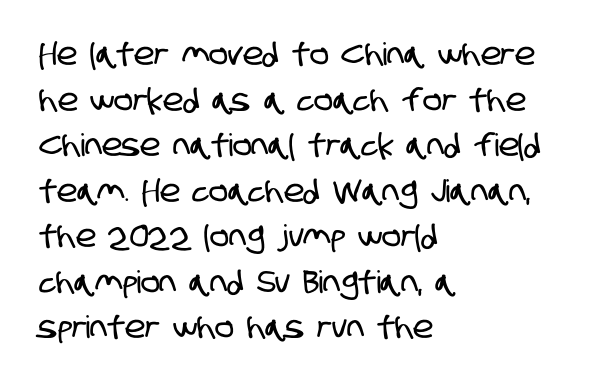
Q: Is the typeface a serif or a sans-serif typeface? A: Sans-serif.
Q: Is the text underlined? A: No.
Q: How is the paragraph aligned? A: Left-aligned.
Q: Is the spacing between letters normal or unusually wide? A: Normal.
Q: Is the spacing between lines tight, normal or loose? A: Normal.
Q: Width (condensed, normal, or wide)? A: Condensed.
Q: Stroke contrast? A: Low.
Q: x-height? A: Large.
Q: Monospaced? A: No.
